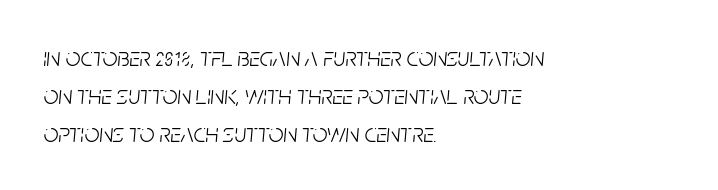
Q: Is the text bold? A: No.
Q: Is the text italic (slanted)? A: Yes, it leans right by about 5 degrees.
Q: Is the text underlined? A: No.
Q: How is the paragraph aligned? A: Left-aligned.
Q: Is the spacing between letters normal or unusually wide? A: Normal.
Q: Is the spacing between lines tight, normal or loose? A: Normal.
